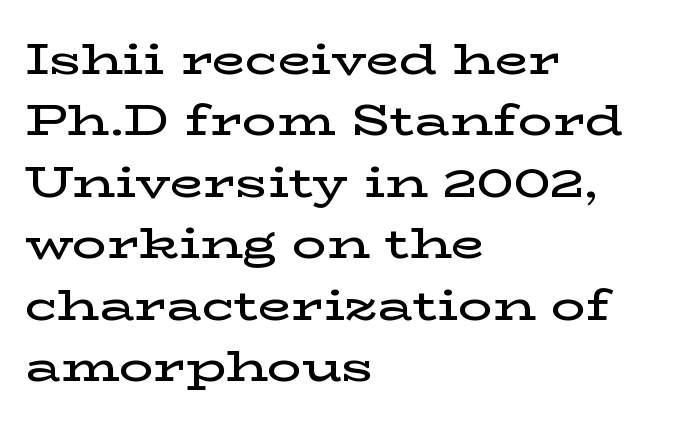
The image shows 43 px semibold, wide serif type, upright; set left-aligned, normal line spacing (1.43x), normal letter spacing, not underlined; low stroke contrast and a medium x-height.
